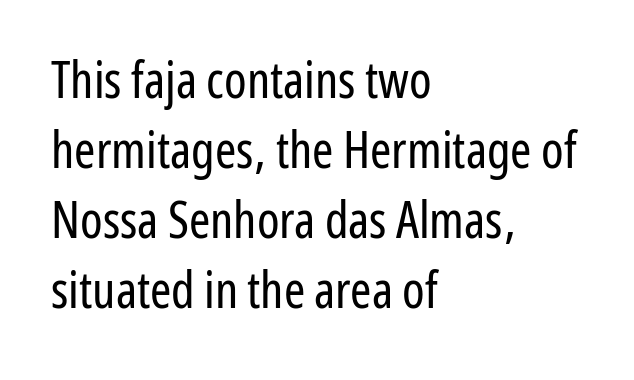
The image shows 51 px regular-weight, condensed sans-serif type, upright; set left-aligned, normal line spacing (1.37x), normal letter spacing, not underlined; low stroke contrast and a medium x-height.
